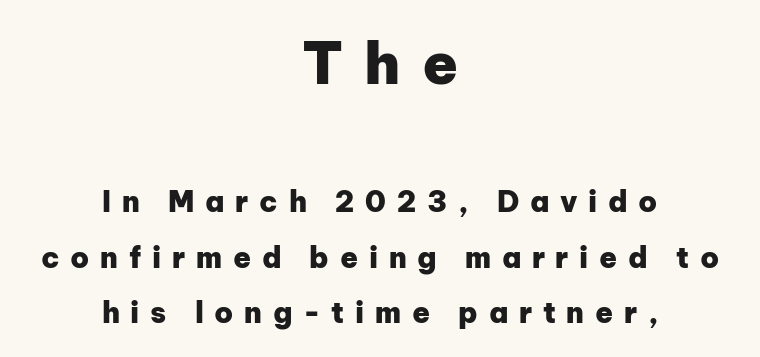
Q: Is the text bold? A: Yes.
Q: Is the text italic (slanted)? A: No, it is upright.
Q: Is the typeface a serif or a sans-serif typeface? A: Sans-serif.
Q: Is the text underlined? A: No.
Q: How is the paragraph aligned? A: Centered.
Q: Is the spacing between letters normal or unusually wide? A: Unusually wide.
Q: Is the spacing between lines tight, normal or loose? A: Loose.
Q: Which block of text is set in a larger size, the first (top) or the second (bottom)? A: The first (top) one.
Q: Width (condensed, normal, or wide)? A: Normal.
Q: Stroke contrast? A: Low.
Q: x-height? A: Medium.
Q: Monospaced? A: No.
